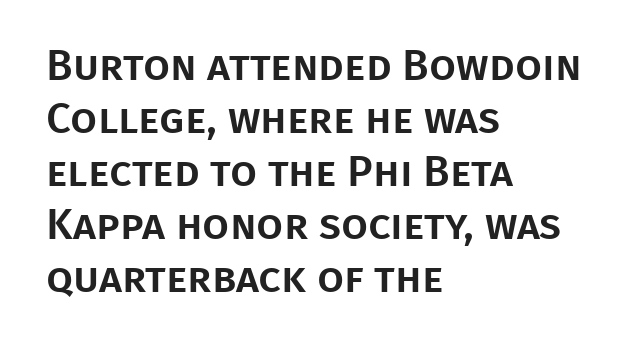
Q: Is the text italic (slanted)? A: No, it is upright.
Q: Is the typeface a serif or a sans-serif typeface? A: Sans-serif.
Q: Is the text underlined? A: No.
Q: How is the paragraph aligned? A: Left-aligned.
Q: Is the spacing between letters normal or unusually wide? A: Normal.
Q: Width (condensed, normal, or wide)? A: Normal.
Q: Stroke contrast? A: Low.
Q: x-height? A: Large.
Q: Monospaced? A: No.
